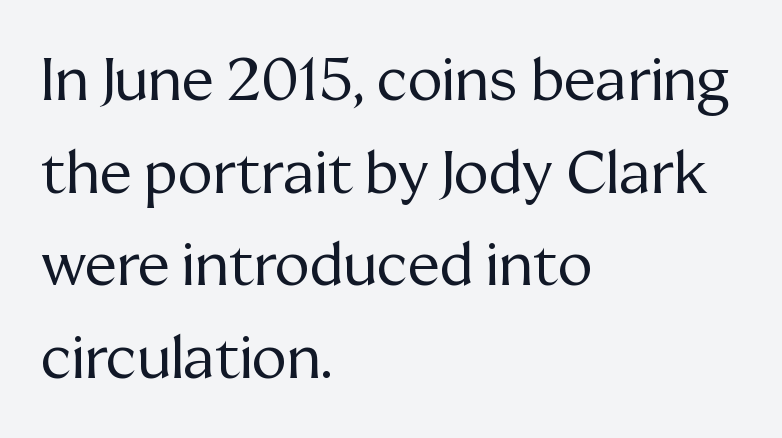
Varying glyph widths throughout — classic text-font behaviour. Each word holds together tightly as a unit, with standard inter-letter gaps. If you drew a line through each stem, it would be perfectly vertical. In terms of leading, this rendering sits right in the middle. Is the type heavy? It reads as light-to-regular instead. Note: serifs present on the glyphs.
